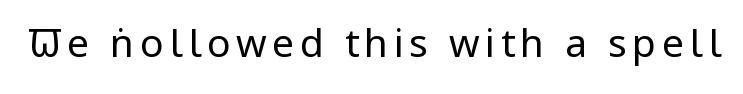
The image shows 39 px regular-weight, condensed sans-serif type, upright; set not underlined; low stroke contrast and a large x-height.
